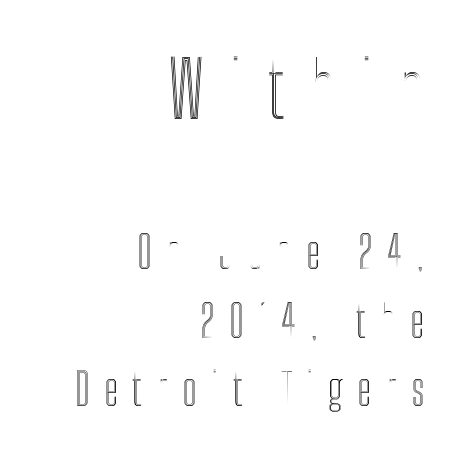
{"italic": "no", "width": "condensed", "x_height": "medium", "monospaced": "no", "underline": "no", "align": "right", "line_spacing": "normal", "line_spacing_ratio": 1.53, "letter_spacing": "wide", "letter_spacing_em": 0.32, "larger_block": "first", "size_ratio": 1.73, "glyph_px": 78}
